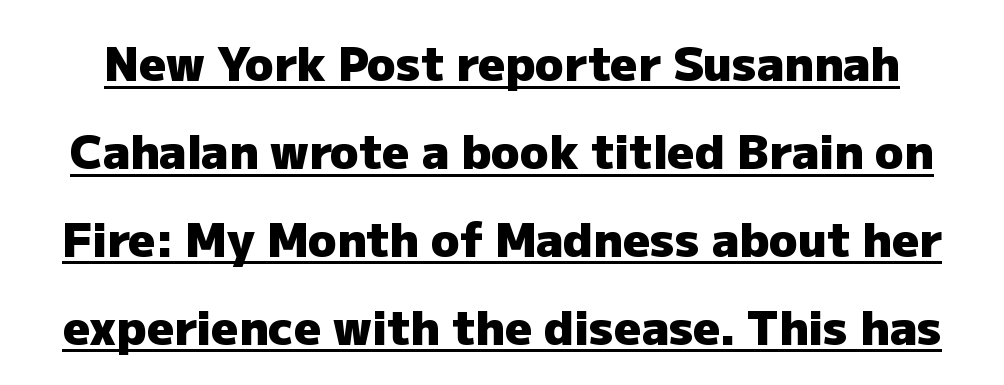
The image shows 47 px heavy sans-serif type, upright; set line spacing 1.87x, normal letter spacing, underlined; low stroke contrast and a medium x-height.
